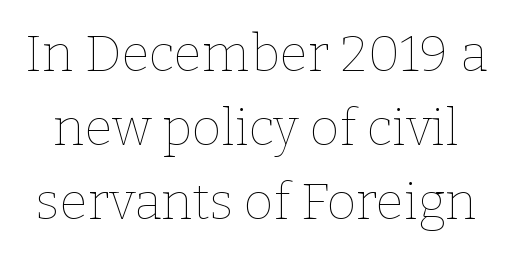
The image shows 51 px thin type, upright; set normal line spacing (1.45x), normal letter spacing, not underlined; low stroke contrast and a medium x-height.
